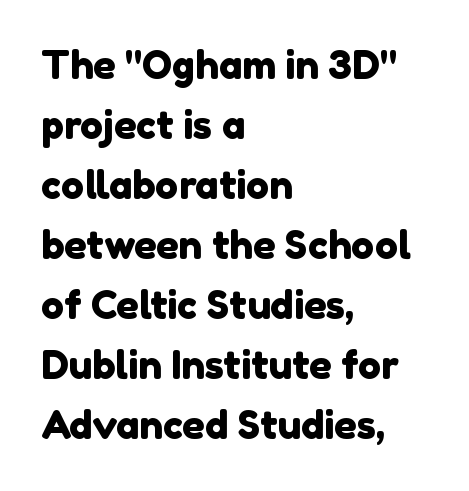
The image shows 39 px sans-serif type; set left-aligned, normal line spacing (1.54x), normal letter spacing, not underlined; a medium x-height.
